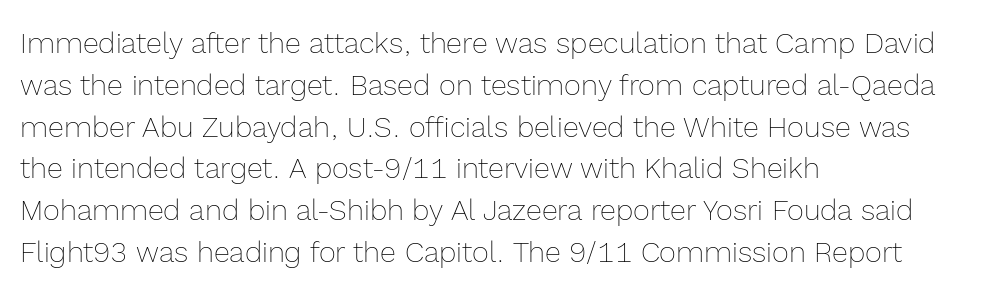
The image shows 29 px thin type, upright; set left-aligned, normal line spacing (1.44x), normal letter spacing, not underlined; a medium x-height.
